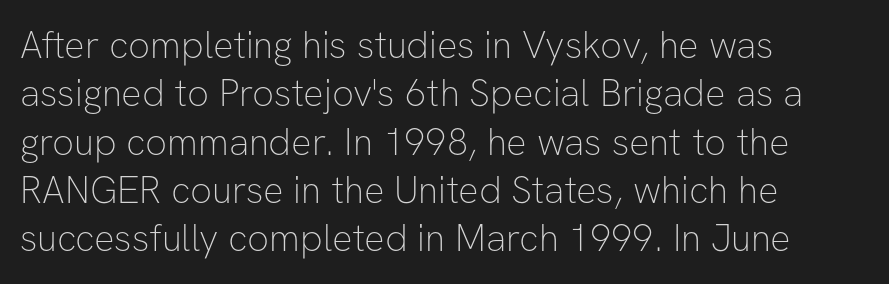
{"serif": "no", "italic": "no", "bold": "no", "weight": "thin", "width": "normal", "stroke_contrast": "low", "x_height": "medium", "monospaced": "no", "underline": "no", "align": "left", "line_spacing": "normal", "line_spacing_ratio": 1.27, "letter_spacing": "normal", "letter_spacing_em": 0.0, "glyph_px": 38}
